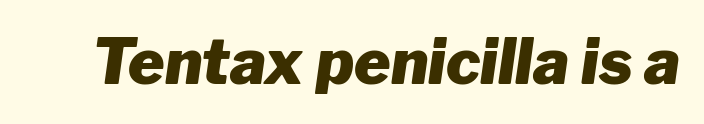
The image shows 62 px heavy type, italic (leaning right); set normal letter spacing, not underlined; low stroke contrast and a medium x-height.
